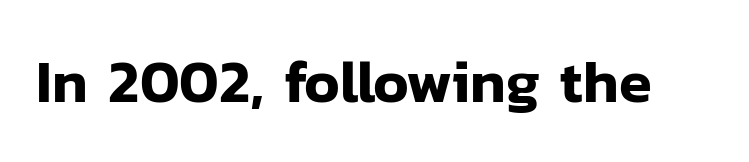
The image shows 60 px sans-serif type, upright; set normal letter spacing, not underlined; low stroke contrast and a medium x-height.
